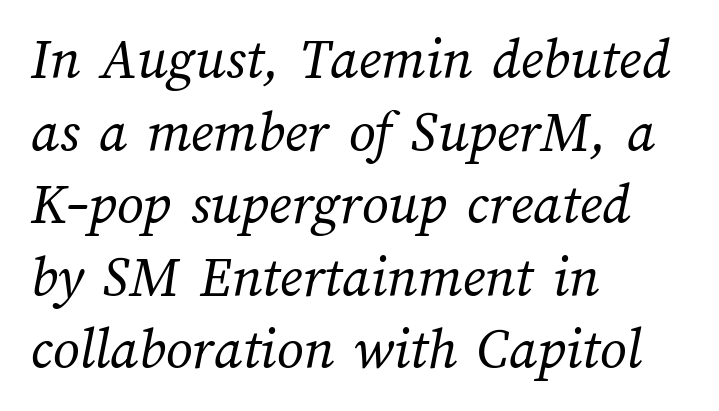
Heft: none added — not bold. This rendering features lettering with no underline. Each letter keeps its own natural width here, so spacing adapts to shape. Students, note that the glyphs here touch the page at normal intervals.
